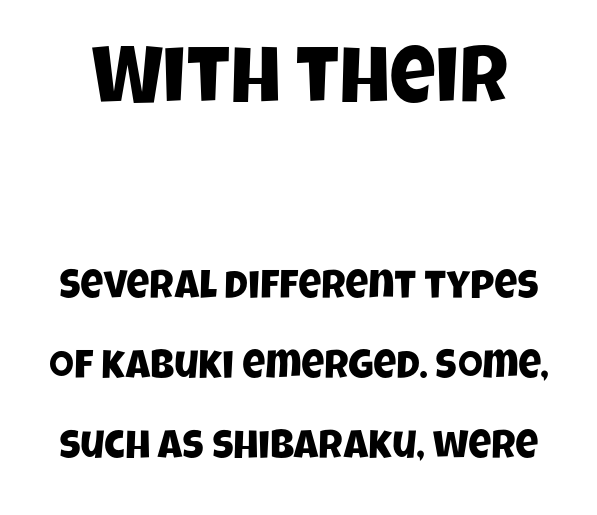
Q: Is the typeface a serif or a sans-serif typeface? A: Sans-serif.
Q: Is the text underlined? A: No.
Q: Is the spacing between letters normal or unusually wide? A: Normal.
Q: Is the spacing between lines tight, normal or loose? A: Loose.
Q: Which block of text is set in a larger size, the first (top) or the second (bottom)? A: The first (top) one.
Q: Width (condensed, normal, or wide)? A: Condensed.
Q: Stroke contrast? A: Low.
Q: x-height? A: Large.
Q: Monospaced? A: No.
